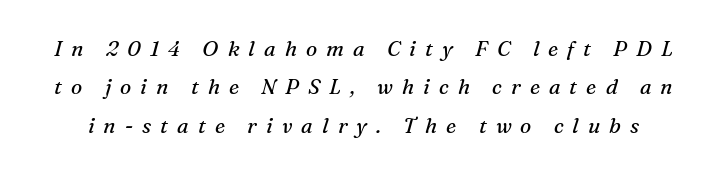
{"italic": "yes", "lean": "right", "slant_degrees": 16, "bold": "no", "underline": "no", "line_spacing_ratio": 1.83, "letter_spacing": "wide", "letter_spacing_em": 0.43, "glyph_px": 21}
